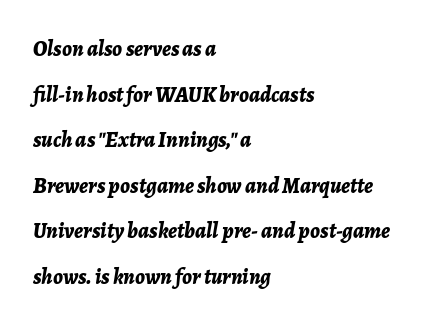
Q: Is the text bold? A: Yes.
Q: Is the text italic (slanted)? A: Yes, it leans right by about 7 degrees.
Q: Is the text underlined? A: No.
Q: How is the paragraph aligned? A: Left-aligned.
Q: Is the spacing between letters normal or unusually wide? A: Normal.
Q: Is the spacing between lines tight, normal or loose? A: Loose.
